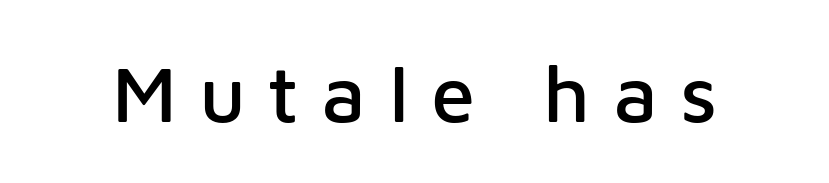
{"serif": "no", "italic": "no", "width": "normal", "stroke_contrast": "low", "x_height": "medium", "monospaced": "no", "underline": "no", "letter_spacing": "wide", "letter_spacing_em": 0.28, "glyph_px": 80}
